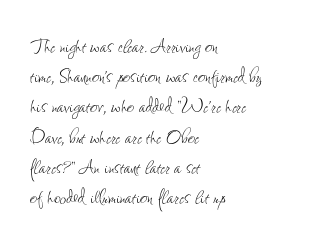
The rendering keeps characters at their native spacing. Caption: face not bold, strokes unweighted. The string is rendered with underlining switched off. Horizontal alignment here is leftward, the default for most running prose.
